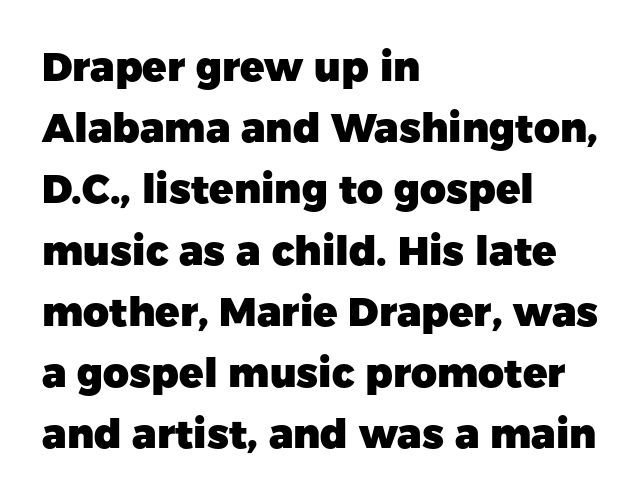
Q: Is the text bold? A: Yes.
Q: Is the text italic (slanted)? A: No, it is upright.
Q: Is the typeface a serif or a sans-serif typeface? A: Sans-serif.
Q: Is the text underlined? A: No.
Q: How is the paragraph aligned? A: Left-aligned.
Q: Is the spacing between letters normal or unusually wide? A: Normal.
Q: Is the spacing between lines tight, normal or loose? A: Normal.
Q: Width (condensed, normal, or wide)? A: Normal.
Q: Stroke contrast? A: Low.
Q: x-height? A: Medium.
Q: Monospaced? A: No.
